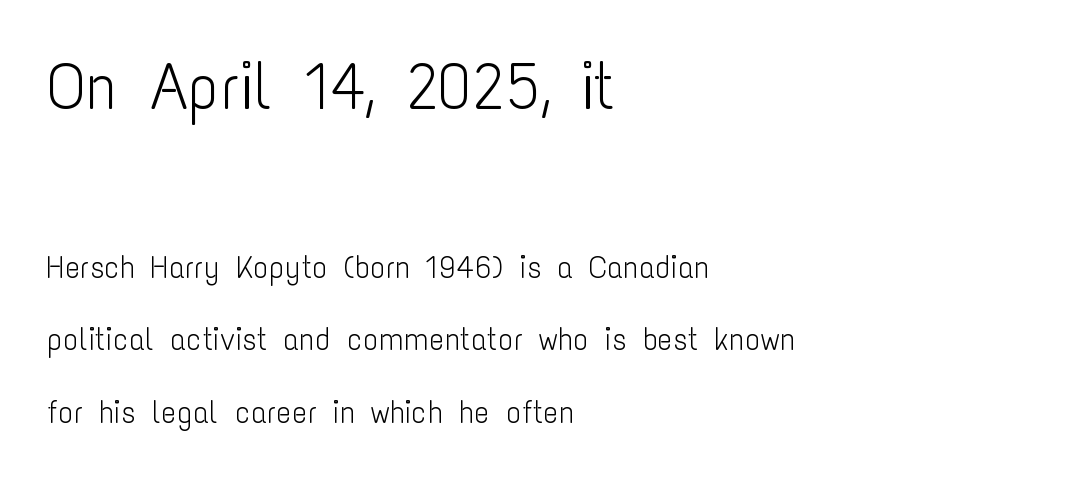
{"serif": "no", "italic": "no", "bold": "no", "weight": "light", "width": "condensed", "stroke_contrast": "low", "x_height": "medium", "monospaced": "no", "underline": "no", "align": "left", "line_spacing": "loose", "line_spacing_ratio": 2.27, "letter_spacing": "normal", "letter_spacing_em": 0.0, "larger_block": "first", "size_ratio": 2.03, "glyph_px": 65}
